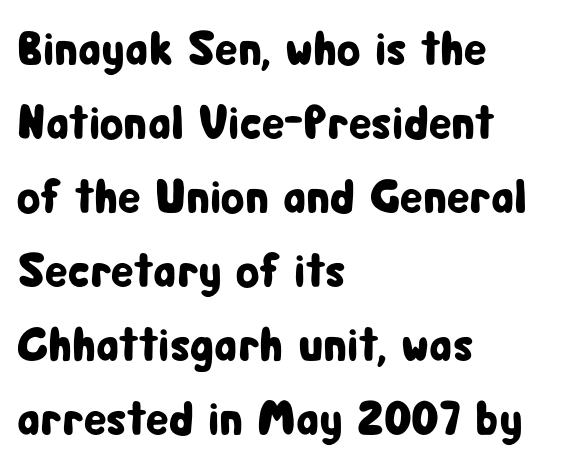
The image shows 48 px condensed sans-serif type, upright; set left-aligned, normal line spacing (1.54x), normal letter spacing, not underlined; low stroke contrast and a medium x-height.
